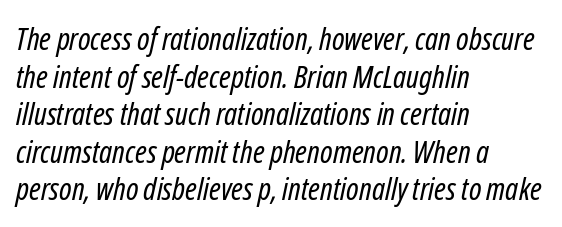
Stems and bowls with no extra thickness — not bold. You could not count columns in this text — the font is proportionally spaced. Does extra space separate the letters? No, they use regular spacing. Plain, unruled lines of type. Horizontal alignment here is leftward, the default for most running prose.
